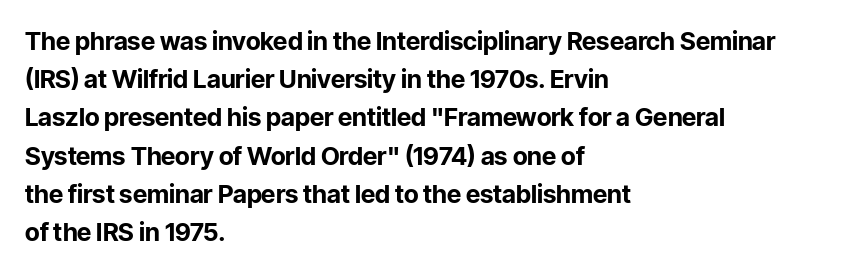
{"italic": "no", "bold": "yes", "underline": "no", "align": "left", "line_spacing": "normal", "line_spacing_ratio": 1.53, "letter_spacing": "normal", "letter_spacing_em": 0.0, "glyph_px": 25}
